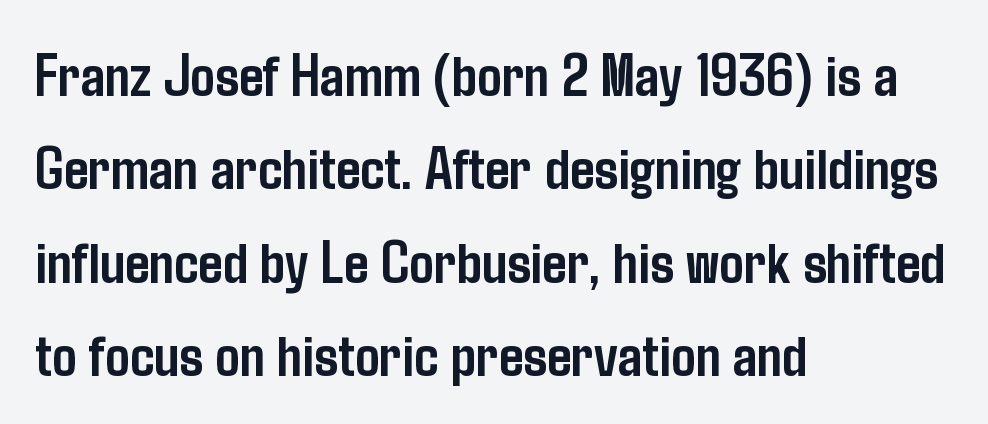
Here the glyphs are tracked normally, forming tight word shapes. Regarding leading, the lines here are spaced in the standard way. A classic flush-left, rag-right setting is used for this passage. Varying glyph widths throughout — classic text-font behaviour. You can tell it's not italic because the verticals are truly vertical. Each letter's strokes conclude bluntly, with no projecting serifs.
